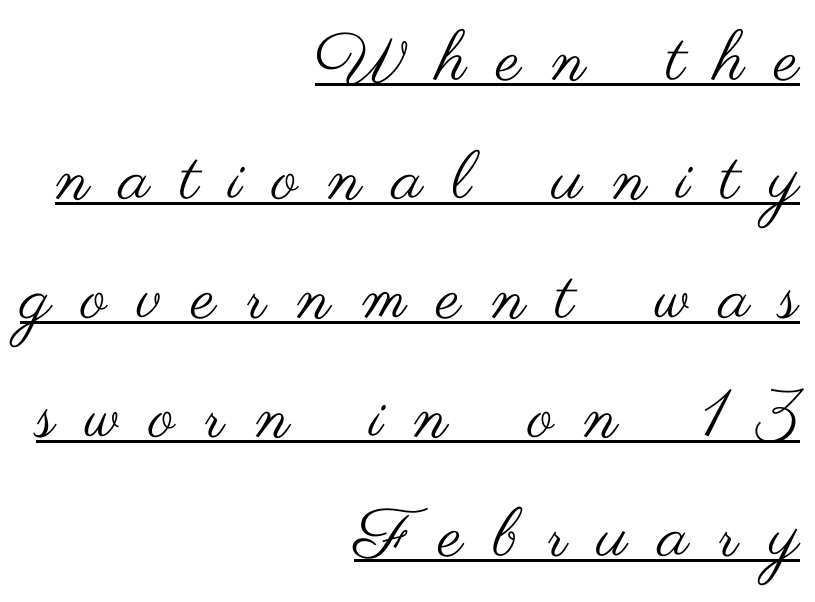
{"serif": "no", "bold": "no", "weight": "regular", "width": "wide", "stroke_contrast": "medium", "x_height": "small", "monospaced": "no", "underline": "yes", "align": "right", "line_spacing_ratio": 1.75, "letter_spacing": "wide", "letter_spacing_em": 0.45, "glyph_px": 68}
